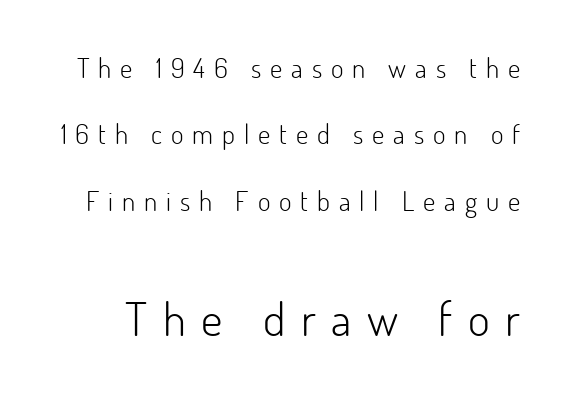
Q: Is the text bold? A: No.
Q: Is the text italic (slanted)? A: No, it is upright.
Q: Is the typeface a serif or a sans-serif typeface? A: Sans-serif.
Q: Is the text underlined? A: No.
Q: Is the spacing between letters normal or unusually wide? A: Unusually wide.
Q: Is the spacing between lines tight, normal or loose? A: Loose.
Q: Which block of text is set in a larger size, the first (top) or the second (bottom)? A: The second (bottom) one.
Q: Width (condensed, normal, or wide)? A: Normal.
Q: Stroke contrast? A: Low.
Q: x-height? A: Small.
Q: Monospaced? A: No.
